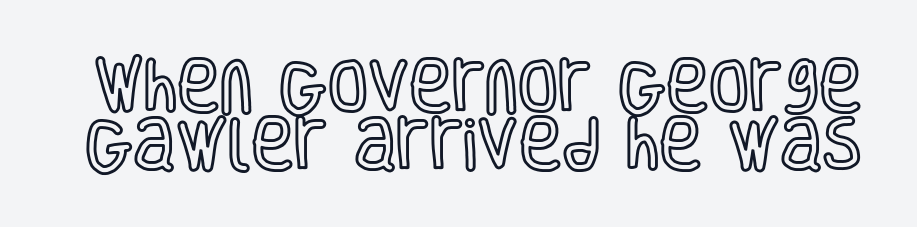
The image shows 58 px condensed type, upright; set tight line spacing (1.0x), normal letter spacing, not underlined; a large x-height.
